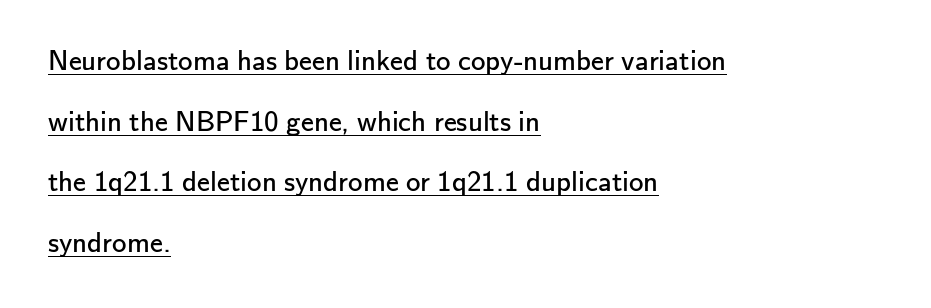
{"serif": "no", "italic": "no", "bold": "no", "weight": "regular", "width": "normal", "stroke_contrast": "low", "x_height": "small", "monospaced": "no", "underline": "yes", "align": "left", "line_spacing": "loose", "line_spacing_ratio": 2.09, "letter_spacing": "normal", "letter_spacing_em": 0.0, "glyph_px": 29}
